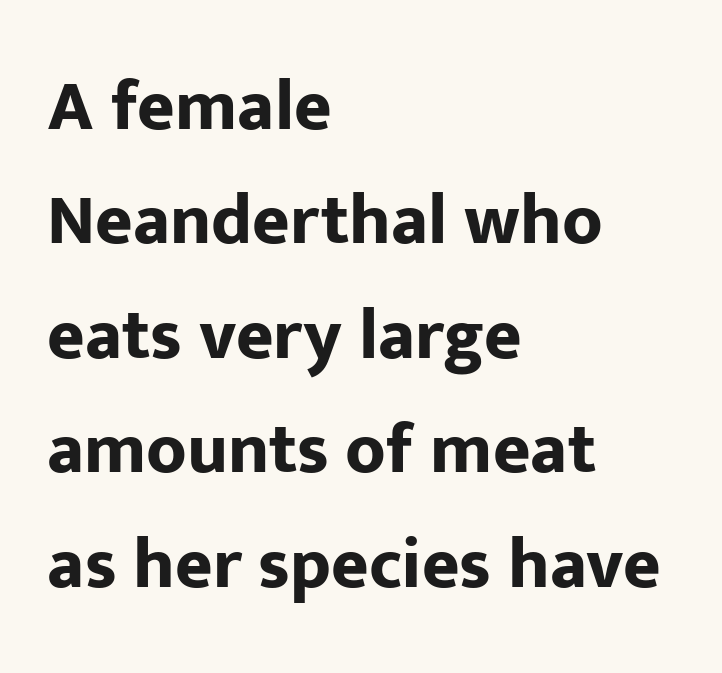
Q: Is the text bold? A: Yes.
Q: Is the text italic (slanted)? A: No, it is upright.
Q: Is the typeface a serif or a sans-serif typeface? A: Sans-serif.
Q: Is the text underlined? A: No.
Q: How is the paragraph aligned? A: Left-aligned.
Q: Is the spacing between letters normal or unusually wide? A: Normal.
Q: Is the spacing between lines tight, normal or loose? A: Normal.
Q: Width (condensed, normal, or wide)? A: Normal.
Q: Stroke contrast? A: Low.
Q: x-height? A: Medium.
Q: Monospaced? A: No.
